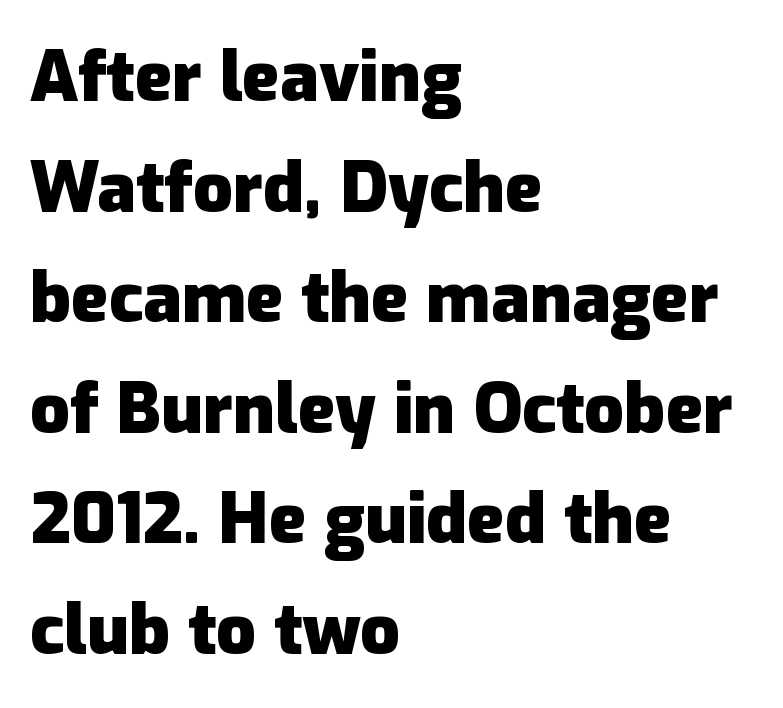
The image shows 70 px heavy sans-serif type, upright; set left-aligned, normal line spacing (1.58x), normal letter spacing, not underlined; low stroke contrast and a medium x-height.
